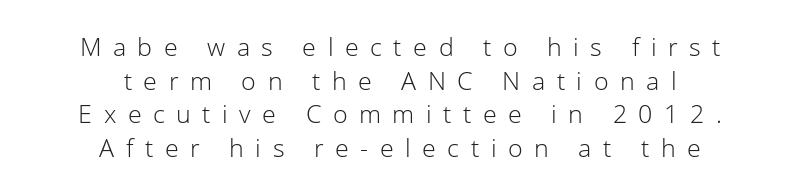
Q: Is the text bold? A: No.
Q: Is the text italic (slanted)? A: No, it is upright.
Q: Is the text underlined? A: No.
Q: How is the paragraph aligned? A: Centered.
Q: Is the spacing between letters normal or unusually wide? A: Unusually wide.
Q: Is the spacing between lines tight, normal or loose? A: Normal.
